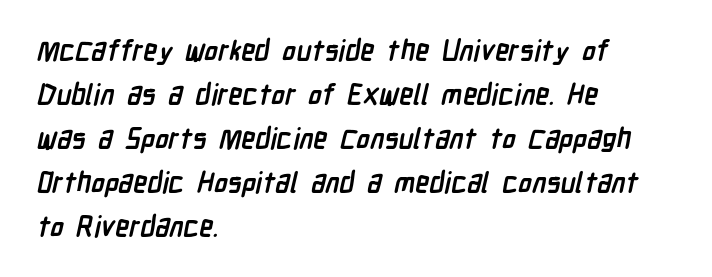
Q: Is the text bold? A: Yes.
Q: Is the typeface a serif or a sans-serif typeface? A: Sans-serif.
Q: Is the text underlined? A: No.
Q: How is the paragraph aligned? A: Left-aligned.
Q: Is the spacing between letters normal or unusually wide? A: Normal.
Q: Is the spacing between lines tight, normal or loose? A: Normal.
Q: Width (condensed, normal, or wide)? A: Condensed.
Q: Stroke contrast? A: Low.
Q: x-height? A: Medium.
Q: Monospaced? A: No.
